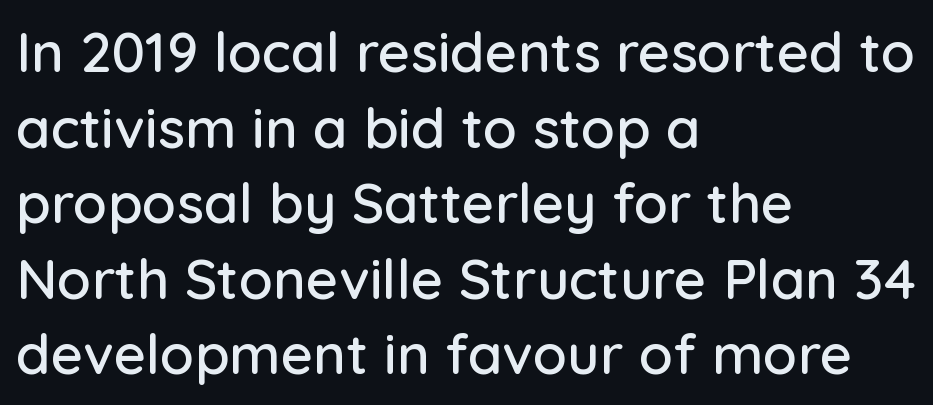
{"serif": "no", "italic": "no", "width": "normal", "stroke_contrast": "low", "x_height": "medium", "monospaced": "no", "underline": "no", "align": "left", "line_spacing": "normal", "line_spacing_ratio": 1.35, "letter_spacing": "normal", "letter_spacing_em": 0.0, "glyph_px": 56}
